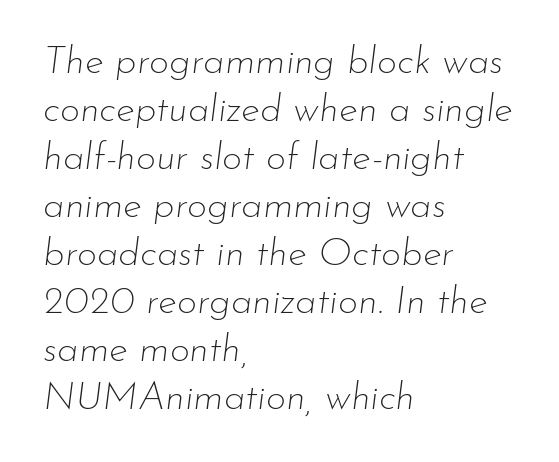
{"italic": "yes", "lean": "right", "slant_degrees": 7, "bold": "no", "weight": "thin", "width": "normal", "stroke_contrast": "low", "x_height": "small", "monospaced": "no", "underline": "no", "align": "left", "line_spacing_ratio": 1.23, "letter_spacing": "normal", "letter_spacing_em": 0.0, "glyph_px": 39}
